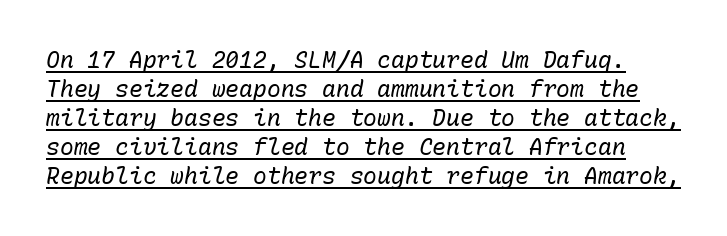
Line spacing here is normal. The weight tops out at a normal text grade. The text carries the slant typical of an italic or oblique font. Is the letter spacing exaggerated? No — it looks like the ordinary default. The sample's only ornament is a line tracing under the words.
